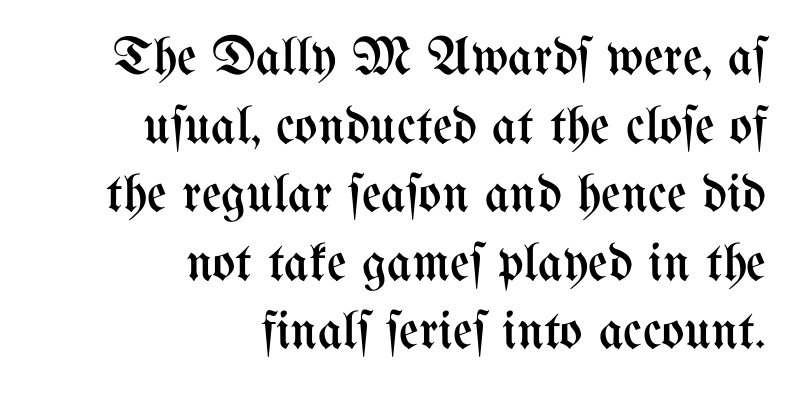
The zone under the glyphs is completely vacant. Here the designer chose a conventional face with non-uniform glyph widths. The lines are quadded right. Stroke mass is kept to a normal reading level or below. It's the straight-up-and-down kind of type.
